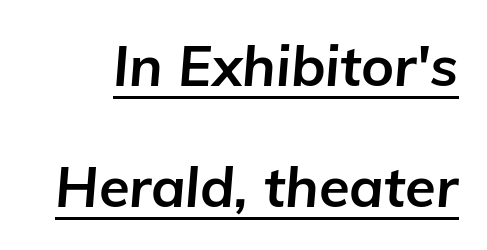
The image shows 56 px bold type, italic (leaning right); set loose line spacing (2.16x), normal letter spacing, underlined; low stroke contrast and a medium x-height.
